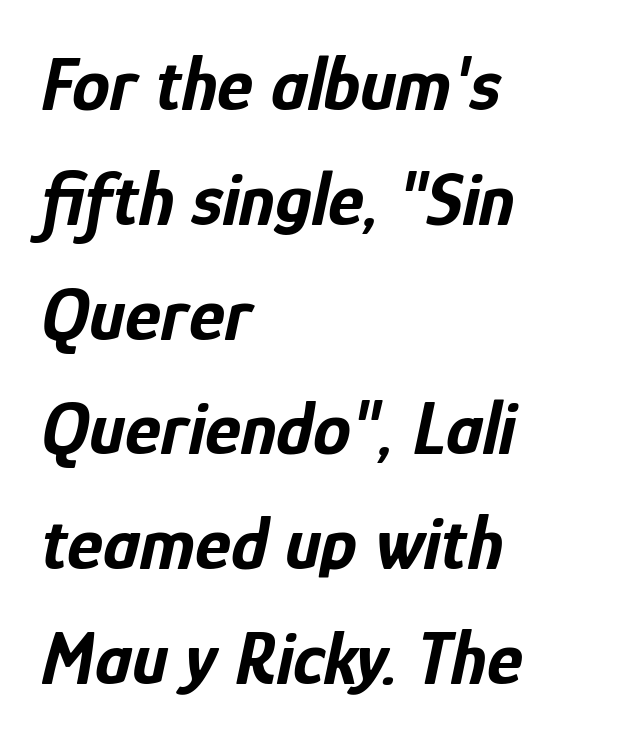
Q: Is the text bold? A: Yes.
Q: Is the text italic (slanted)? A: Yes, it leans right by about 12 degrees.
Q: Is the text underlined? A: No.
Q: How is the paragraph aligned? A: Left-aligned.
Q: Is the spacing between letters normal or unusually wide? A: Normal.
Q: Is the spacing between lines tight, normal or loose? A: Normal.
Q: Width (condensed, normal, or wide)? A: Condensed.
Q: Stroke contrast? A: Low.
Q: x-height? A: Medium.
Q: Monospaced? A: No.
